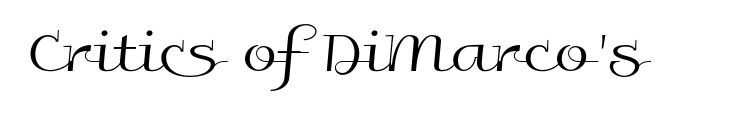
{"serif": "no", "italic": "no", "bold": "no", "weight": "regular", "width": "wide", "x_height": "medium", "monospaced": "no", "underline": "no", "letter_spacing": "normal", "letter_spacing_em": 0.0, "glyph_px": 64}
